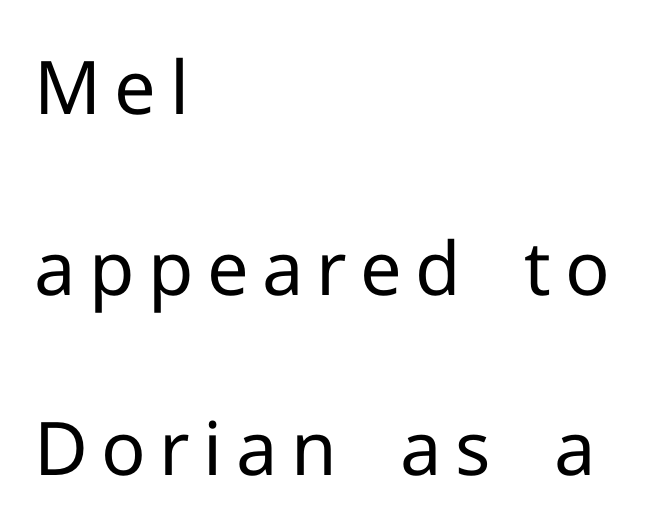
Spacing verdict: proportional, widths tailored to each character. All the whitespace from short lines collects on the right. Only glyphs here, with clear space below each row. Examine the stroke ends and you'll find no serifs.
